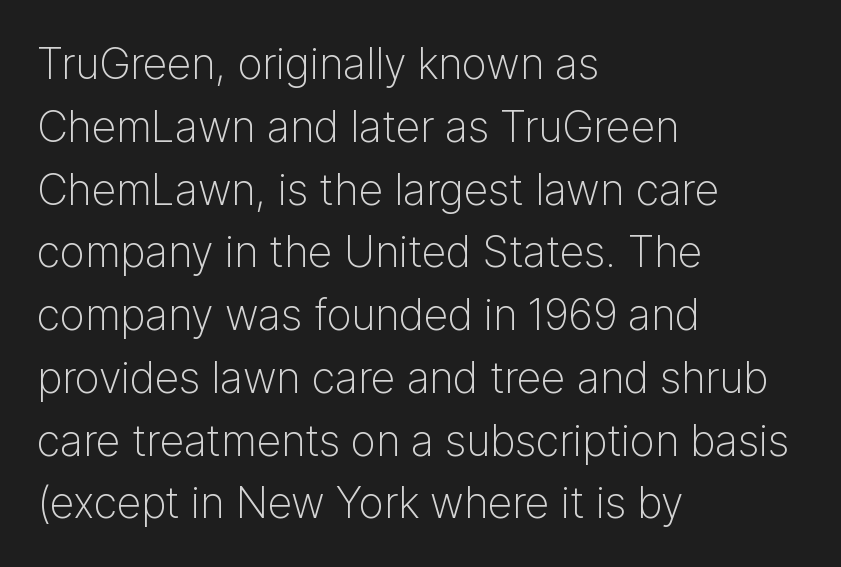
Q: Is the text bold? A: No.
Q: Is the text italic (slanted)? A: No, it is upright.
Q: Is the typeface a serif or a sans-serif typeface? A: Sans-serif.
Q: Is the text underlined? A: No.
Q: How is the paragraph aligned? A: Left-aligned.
Q: Is the spacing between letters normal or unusually wide? A: Normal.
Q: Is the spacing between lines tight, normal or loose? A: Normal.
Q: Width (condensed, normal, or wide)? A: Normal.
Q: Stroke contrast? A: Low.
Q: x-height? A: Medium.
Q: Monospaced? A: No.
